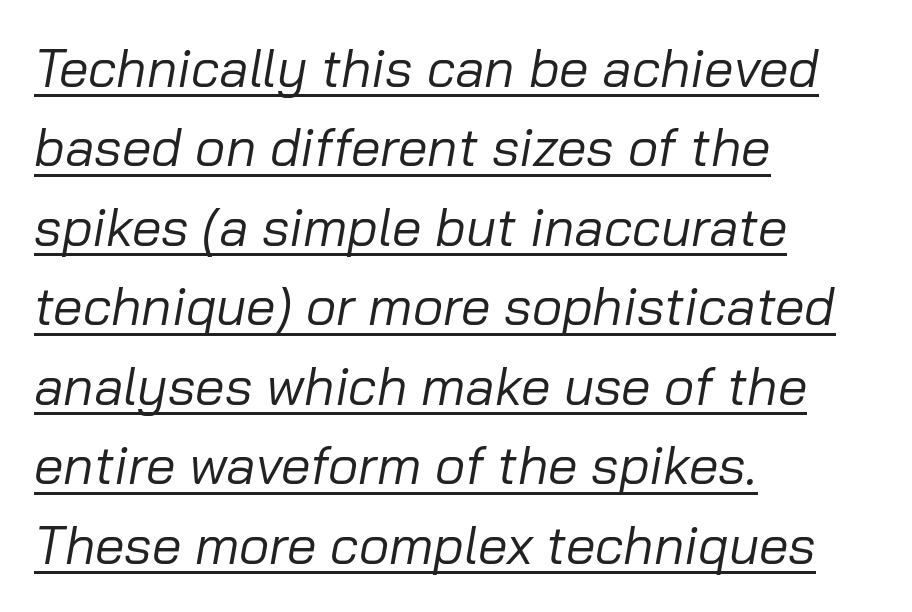
{"italic": "yes", "lean": "right", "slant_degrees": 10, "bold": "no", "weight": "regular", "width": "normal", "stroke_contrast": "low", "x_height": "medium", "monospaced": "no", "underline": "yes", "align": "left", "line_spacing": "normal", "line_spacing_ratio": 1.5, "letter_spacing": "normal", "letter_spacing_em": 0.0, "glyph_px": 53}
